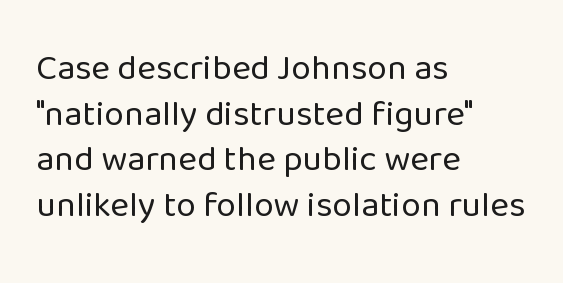
This is roman type, the default non-slanted kind. The tracking reads as untouched default to a designer's eye. Varying glyph widths throughout — classic text-font behaviour. Type without underlining. The lines in this sample share a left origin and differ only in where they stop.
